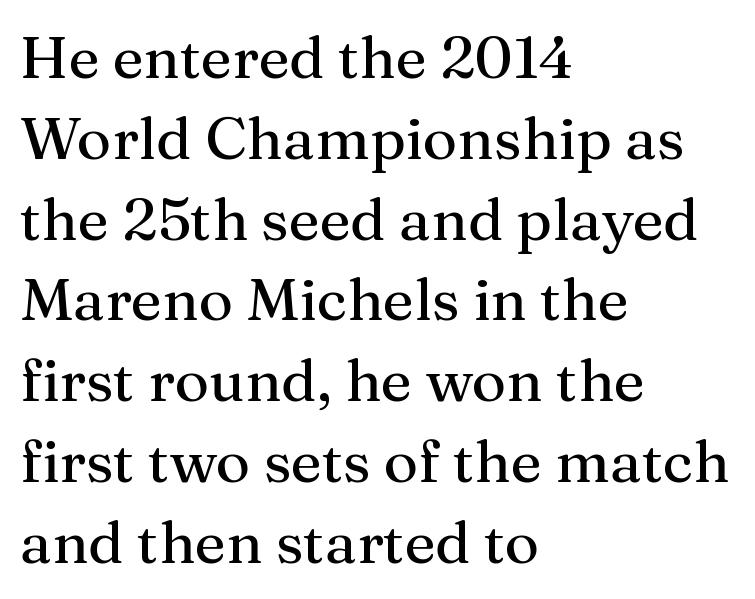
The image shows 59 px serif type, upright; set left-aligned, normal line spacing (1.37x), normal letter spacing, not underlined; medium stroke contrast and a medium x-height.
